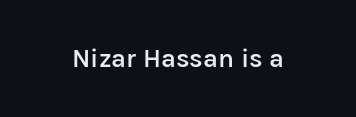
Ascenders rise straight up at ninety degrees. The typesetting leans somewhat heavy: a semibold. Observe the ordinary spacing: letters are neighbours, not strangers. Only glyphs here, with clear space below each row.
